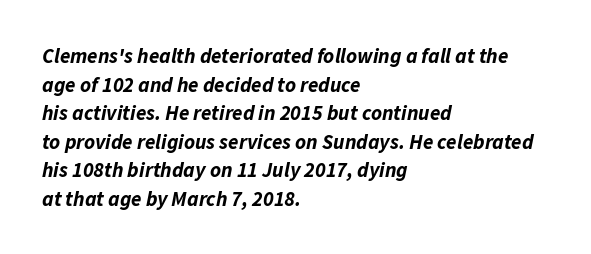
The image shows 21 px bold type, italic (leaning right); set left-aligned, normal line spacing (1.36x), normal letter spacing, not underlined.
